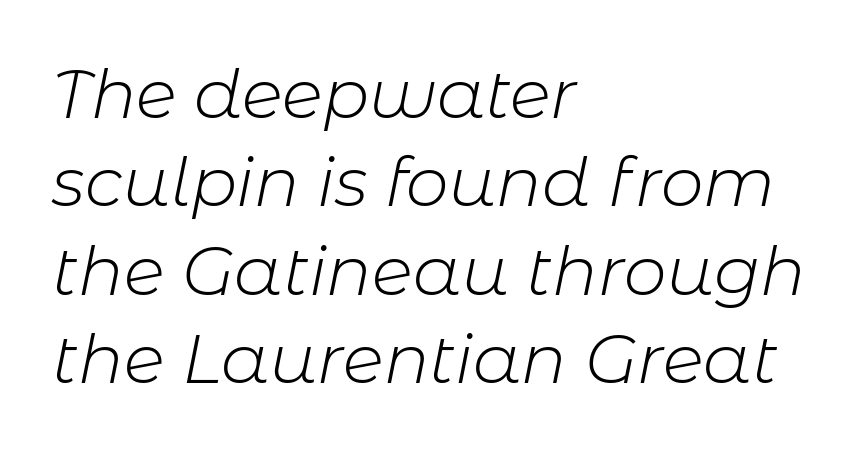
Q: Is the text bold? A: No.
Q: Is the text italic (slanted)? A: Yes, it leans right by about 11 degrees.
Q: Is the text underlined? A: No.
Q: How is the paragraph aligned? A: Left-aligned.
Q: Is the spacing between letters normal or unusually wide? A: Normal.
Q: Is the spacing between lines tight, normal or loose? A: Normal.
Q: Width (condensed, normal, or wide)? A: Normal.
Q: Stroke contrast? A: Low.
Q: x-height? A: Medium.
Q: Monospaced? A: No.
